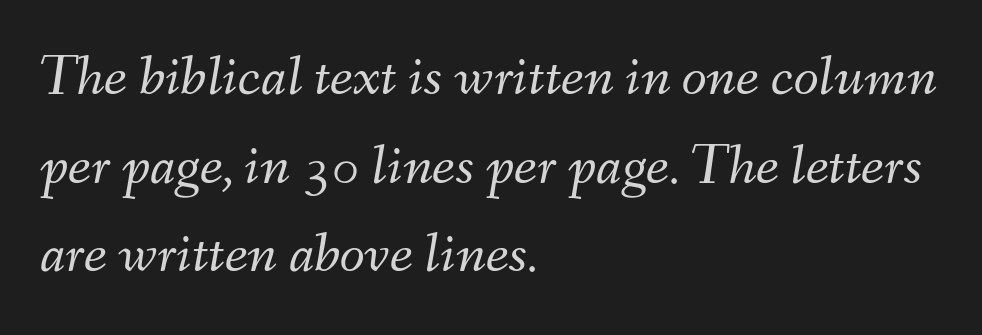
The image shows 58 px light type, italic (leaning right); set left-aligned, normal line spacing (1.53x), normal letter spacing, not underlined; medium stroke contrast and a small x-height.
